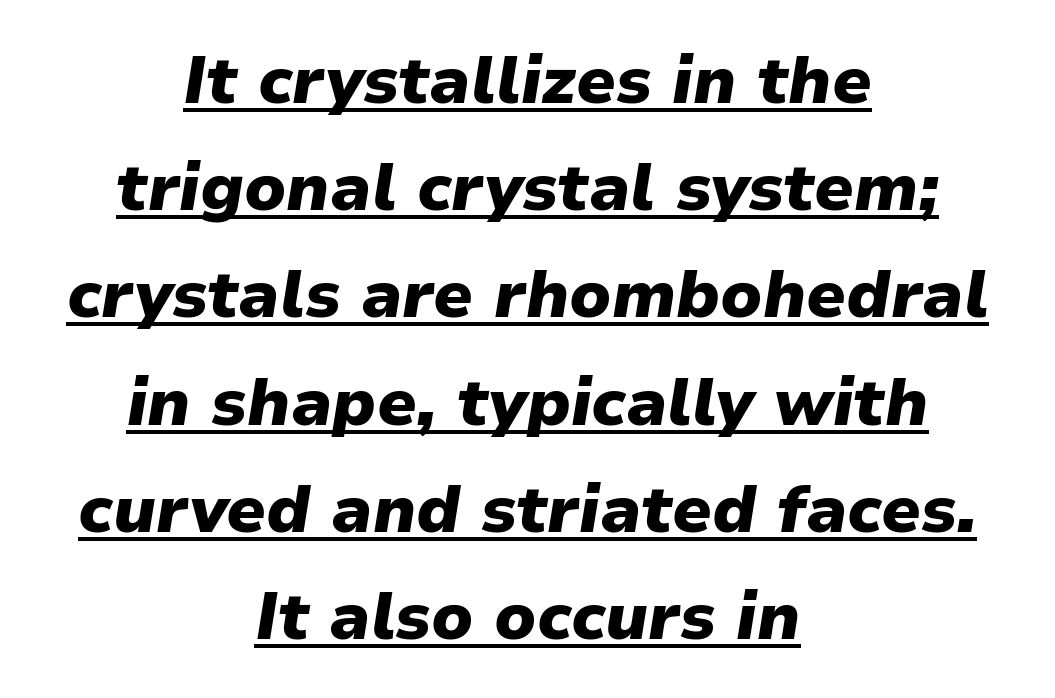
Does the leading feel generous? No, just average. The horizontal fit of the characters is conventional and even. Compared with a flush-left layout, this one balances lines on the center instead. In terms of weight, the rendering is a true, heavy bold.
